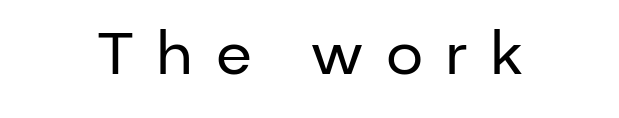
The image shows 59 px regular-weight sans-serif type, upright; set unusually wide letter spacing (+0.38 em), not underlined; low stroke contrast and a medium x-height.
